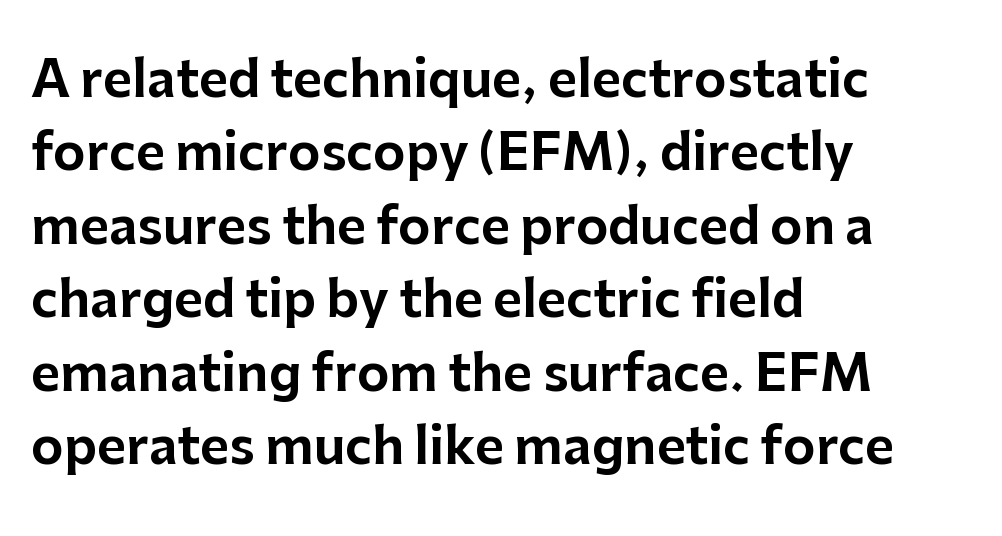
The image shows 50 px sans-serif type, upright; set left-aligned, normal line spacing (1.47x), normal letter spacing, not underlined; low stroke contrast and a medium x-height.
